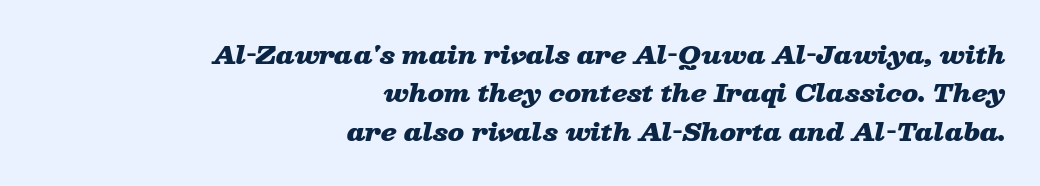
{"italic": "yes", "lean": "right", "slant_degrees": 13, "bold": "yes", "underline": "no", "align": "right", "line_spacing": "normal", "line_spacing_ratio": 1.6, "letter_spacing": "normal", "letter_spacing_em": 0.0, "glyph_px": 24}
